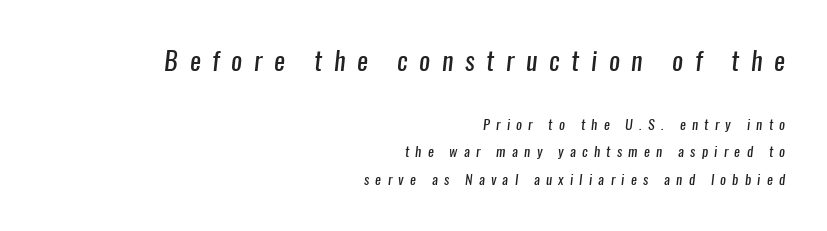
Horizontal bands of white between lines are thick stripes. Notice how the passage keeps a crisp vertical edge on the right only. In terms of letterspacing, this is a distinctly airy, spread setting. Each stroke keeps to a modest, everyday thickness or less.
